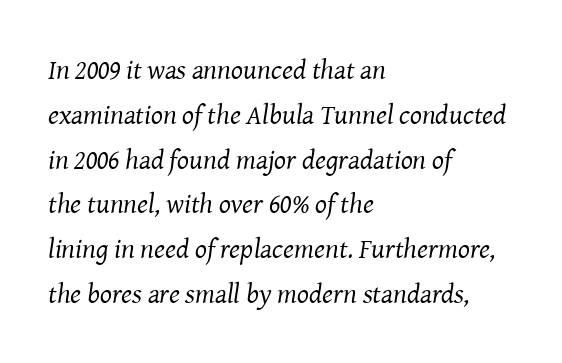
Q: Is the text bold? A: No.
Q: Is the text italic (slanted)? A: Yes, it leans right by about 8 degrees.
Q: Is the typeface a serif or a sans-serif typeface? A: Serif.
Q: Is the text underlined? A: No.
Q: How is the paragraph aligned? A: Left-aligned.
Q: Is the spacing between letters normal or unusually wide? A: Normal.
Q: Is the spacing between lines tight, normal or loose? A: Normal.
Q: Width (condensed, normal, or wide)? A: Normal.
Q: Stroke contrast? A: Medium.
Q: x-height? A: Medium.
Q: Monospaced? A: No.
